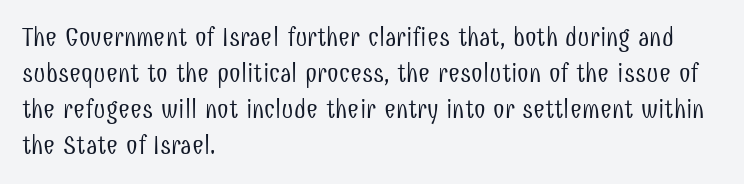
{"italic": "no", "bold": "no", "underline": "no", "align": "left", "line_spacing": "normal", "line_spacing_ratio": 1.39, "letter_spacing": "normal", "letter_spacing_em": 0.0, "glyph_px": 26}
